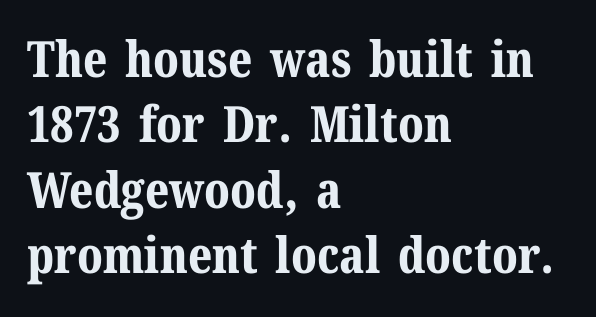
The image shows 50 px bold serif type, upright; set left-aligned, normal line spacing (1.31x), normal letter spacing, not underlined; medium stroke contrast and a medium x-height.
